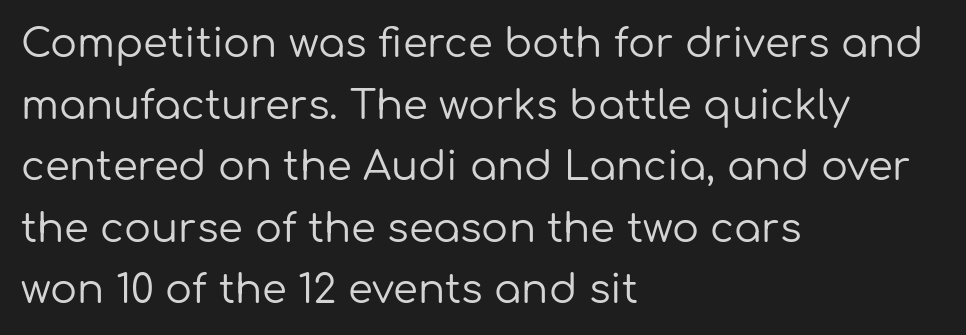
Q: Is the text bold? A: No.
Q: Is the text italic (slanted)? A: No, it is upright.
Q: Is the typeface a serif or a sans-serif typeface? A: Sans-serif.
Q: Is the text underlined? A: No.
Q: How is the paragraph aligned? A: Left-aligned.
Q: Is the spacing between letters normal or unusually wide? A: Normal.
Q: Is the spacing between lines tight, normal or loose? A: Normal.
Q: Width (condensed, normal, or wide)? A: Normal.
Q: Stroke contrast? A: Low.
Q: x-height? A: Medium.
Q: Monospaced? A: No.
